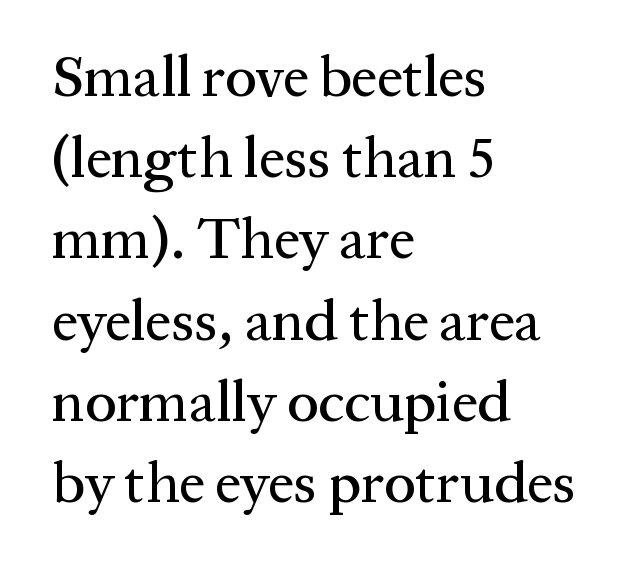
The image shows 58 px serif type, upright; set left-aligned, normal line spacing (1.4x), normal letter spacing, not underlined; medium stroke contrast and a medium x-height.
